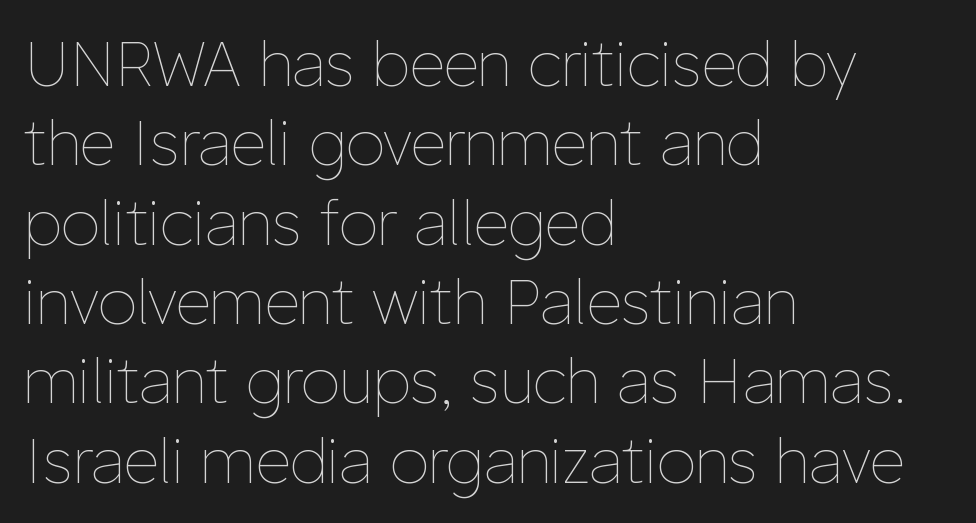
Q: Is the text bold? A: No.
Q: Is the text italic (slanted)? A: No, it is upright.
Q: Is the text underlined? A: No.
Q: How is the paragraph aligned? A: Left-aligned.
Q: Is the spacing between letters normal or unusually wide? A: Normal.
Q: Is the spacing between lines tight, normal or loose? A: Normal.
Q: Width (condensed, normal, or wide)? A: Normal.
Q: Stroke contrast? A: Low.
Q: x-height? A: Medium.
Q: Monospaced? A: No.
